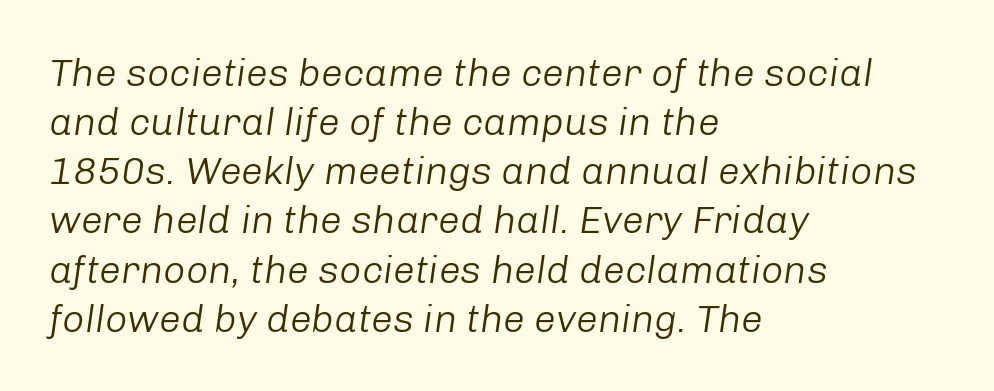
{"italic": "yes", "lean": "right", "slant_degrees": 8, "bold": "no", "weight": "light", "width": "normal", "stroke_contrast": "low", "x_height": "medium", "monospaced": "no", "underline": "no", "align": "left", "line_spacing": "normal", "line_spacing_ratio": 1.26, "letter_spacing": "normal", "letter_spacing_em": 0.0, "glyph_px": 39}
